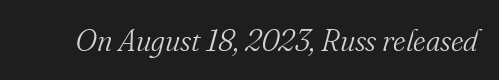
{"serif": "yes", "italic": "yes", "lean": "right", "slant_degrees": 16, "bold": "no", "weight": "light", "width": "normal", "stroke_contrast": "medium", "x_height": "small", "monospaced": "no", "underline": "no", "letter_spacing": "normal", "letter_spacing_em": 0.0, "glyph_px": 30}
